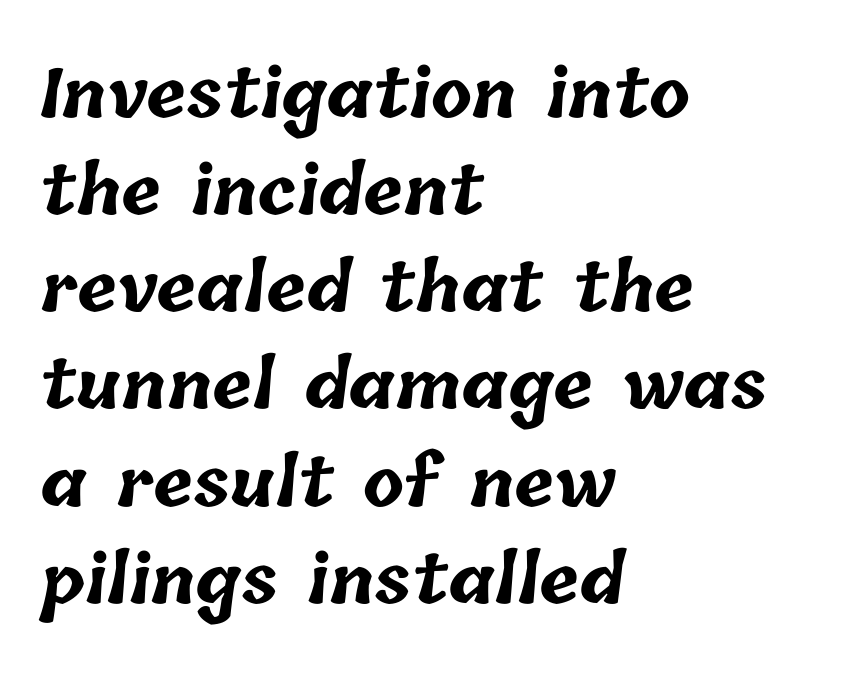
Thick stems and heavy bowls — unmistakably bold. These lines sit exactly where default settings would place them. You could call the tracking neutral — neither tight nor loose. Letters rest on an invisible, unmarked baseline. These lines are rendered in a variable-pitch font. Horizontally, the lines are justified to the leading edge only.
